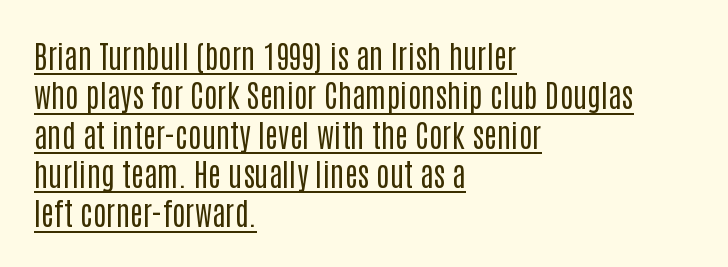
Q: Is the text bold? A: No.
Q: Is the text italic (slanted)? A: No, it is upright.
Q: Is the typeface a serif or a sans-serif typeface? A: Sans-serif.
Q: Is the text underlined? A: Yes.
Q: How is the paragraph aligned? A: Left-aligned.
Q: Is the spacing between letters normal or unusually wide? A: Normal.
Q: Is the spacing between lines tight, normal or loose? A: Normal.
Q: Width (condensed, normal, or wide)? A: Condensed.
Q: Stroke contrast? A: Low.
Q: x-height? A: Large.
Q: Monospaced? A: No.
